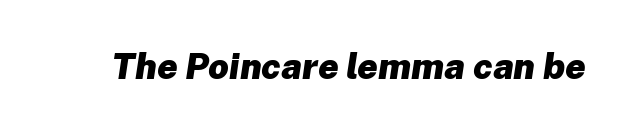
The image shows 36 px heavy type, italic (leaning right); set normal letter spacing, not underlined; low stroke contrast and a medium x-height.
